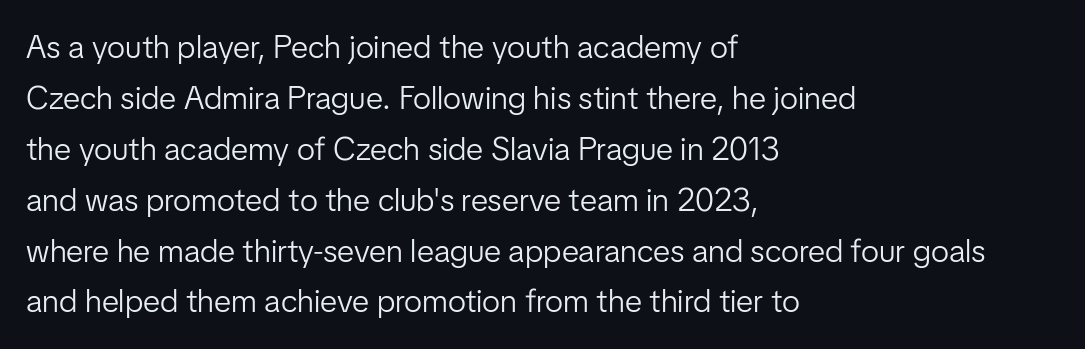
Q: Is the text bold? A: No.
Q: Is the text italic (slanted)? A: No, it is upright.
Q: Is the typeface a serif or a sans-serif typeface? A: Sans-serif.
Q: Is the text underlined? A: No.
Q: How is the paragraph aligned? A: Left-aligned.
Q: Is the spacing between letters normal or unusually wide? A: Normal.
Q: Is the spacing between lines tight, normal or loose? A: Normal.
Q: Width (condensed, normal, or wide)? A: Normal.
Q: Stroke contrast? A: Low.
Q: x-height? A: Medium.
Q: Monospaced? A: No.
